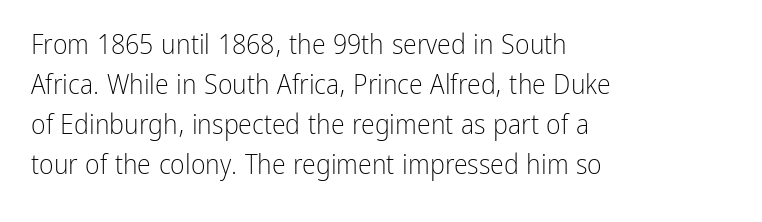
Q: Is the text bold? A: No.
Q: Is the text italic (slanted)? A: No, it is upright.
Q: Is the typeface a serif or a sans-serif typeface? A: Sans-serif.
Q: Is the text underlined? A: No.
Q: How is the paragraph aligned? A: Left-aligned.
Q: Is the spacing between letters normal or unusually wide? A: Normal.
Q: Is the spacing between lines tight, normal or loose? A: Normal.
Q: Width (condensed, normal, or wide)? A: Condensed.
Q: Stroke contrast? A: Low.
Q: x-height? A: Medium.
Q: Monospaced? A: No.
